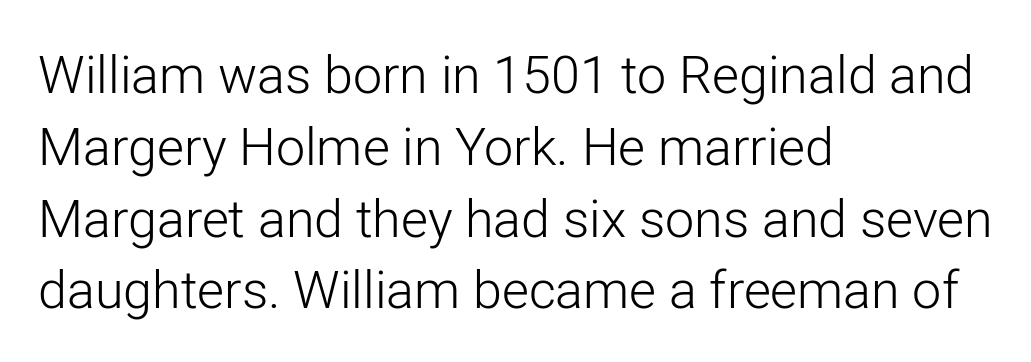
{"serif": "no", "italic": "no", "bold": "no", "weight": "light", "width": "normal", "stroke_contrast": "low", "x_height": "medium", "monospaced": "no", "underline": "no", "align": "left", "line_spacing": "normal", "line_spacing_ratio": 1.38, "letter_spacing": "normal", "letter_spacing_em": 0.0, "glyph_px": 52}
